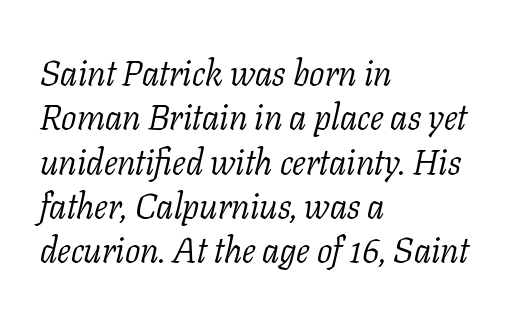
The image shows 36 px light serif type, italic (leaning right); set left-aligned, line spacing 1.23x, normal letter spacing, not underlined; low stroke contrast and a medium x-height.
